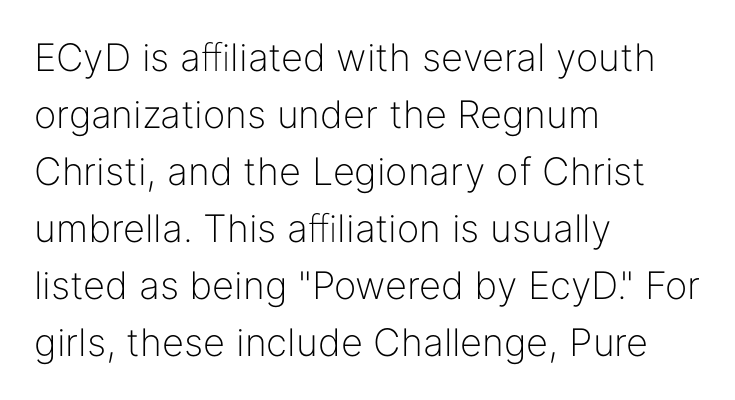
{"serif": "no", "italic": "no", "bold": "no", "weight": "light", "width": "normal", "stroke_contrast": "low", "x_height": "medium", "monospaced": "no", "underline": "no", "align": "left", "line_spacing": "normal", "line_spacing_ratio": 1.5, "letter_spacing": "normal", "letter_spacing_em": 0.0, "glyph_px": 38}
